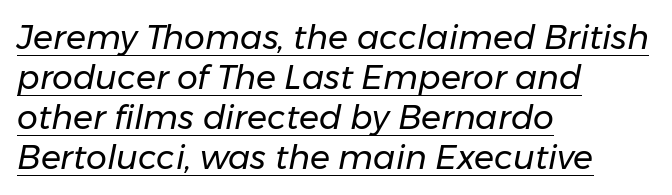
{"italic": "yes", "lean": "right", "slant_degrees": 11, "bold": "no", "weight": "regular", "width": "normal", "stroke_contrast": "low", "x_height": "medium", "monospaced": "no", "underline": "yes", "align": "left", "line_spacing_ratio": 1.21, "letter_spacing": "normal", "letter_spacing_em": 0.0, "glyph_px": 33}
